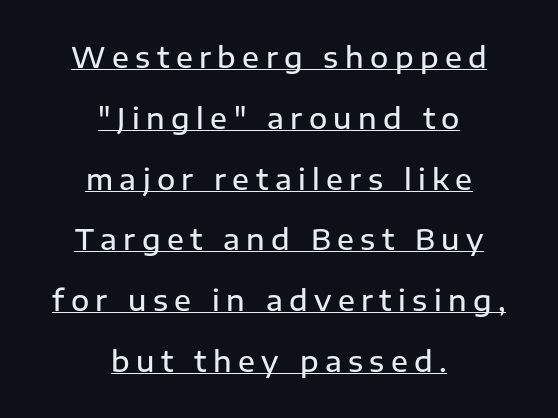
Q: Is the text bold? A: Semi-bold.
Q: Is the text italic (slanted)? A: No, it is upright.
Q: Is the typeface a serif or a sans-serif typeface? A: Sans-serif.
Q: Is the text underlined? A: Yes.
Q: How is the paragraph aligned? A: Centered.
Q: Is the spacing between letters normal or unusually wide? A: Unusually wide.
Q: Is the spacing between lines tight, normal or loose? A: Loose.
Q: Width (condensed, normal, or wide)? A: Normal.
Q: Stroke contrast? A: Low.
Q: x-height? A: Medium.
Q: Monospaced? A: No.
